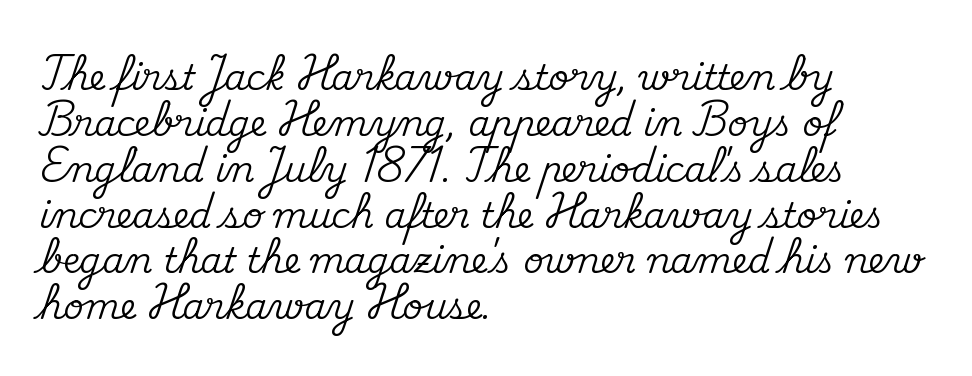
{"serif": "yes", "width": "normal", "stroke_contrast": "medium", "x_height": "small", "monospaced": "no", "underline": "no", "align": "left", "line_spacing": "normal", "line_spacing_ratio": 1.31, "letter_spacing": "normal", "letter_spacing_em": 0.0, "glyph_px": 35}
